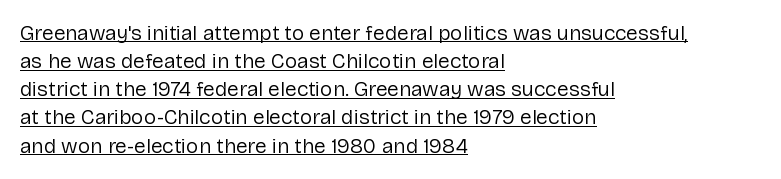
Q: Is the text bold? A: No.
Q: Is the text italic (slanted)? A: No, it is upright.
Q: Is the text underlined? A: Yes.
Q: How is the paragraph aligned? A: Left-aligned.
Q: Is the spacing between letters normal or unusually wide? A: Normal.
Q: Is the spacing between lines tight, normal or loose? A: Normal.
